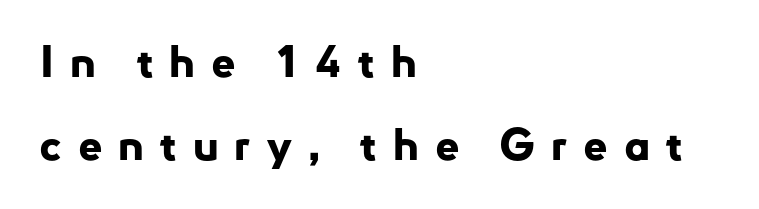
{"serif": "no", "italic": "no", "bold": "yes", "weight": "bold", "width": "normal", "stroke_contrast": "low", "x_height": "small", "monospaced": "no", "underline": "no", "align": "left", "line_spacing": "loose", "line_spacing_ratio": 1.92, "letter_spacing": "wide", "letter_spacing_em": 0.36, "glyph_px": 43}
